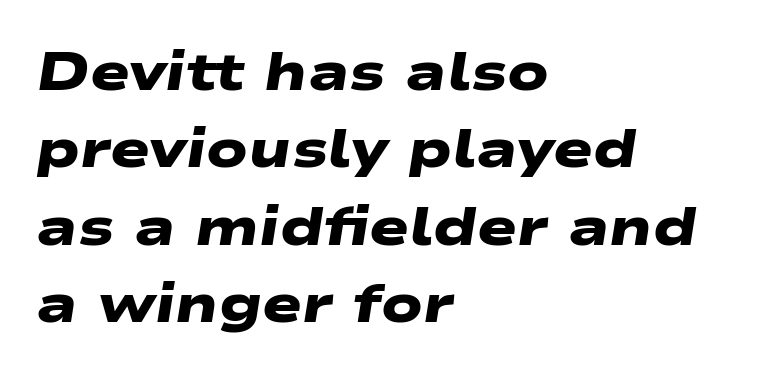
Q: Is the text bold? A: Yes.
Q: Is the typeface a serif or a sans-serif typeface? A: Sans-serif.
Q: Is the text underlined? A: No.
Q: How is the paragraph aligned? A: Left-aligned.
Q: Is the spacing between letters normal or unusually wide? A: Normal.
Q: Is the spacing between lines tight, normal or loose? A: Normal.
Q: Width (condensed, normal, or wide)? A: Wide.
Q: Stroke contrast? A: Low.
Q: x-height? A: Medium.
Q: Monospaced? A: No.
